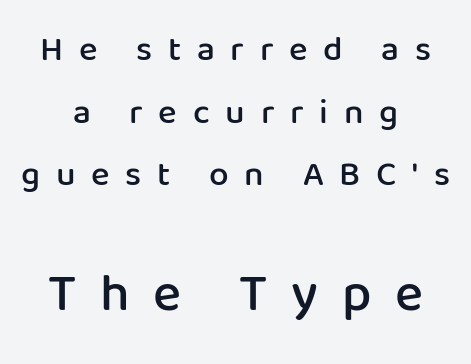
The baseline area is clear. Notice how the stems are strictly vertical — no italics here. Spacing verdict: proportional, widths tailored to each character. The tracking reads as deliberately expanded to a designer's eye. The typesetting leans somewhat heavy: a semibold. Stroke terminals: plain, sans-serif.
